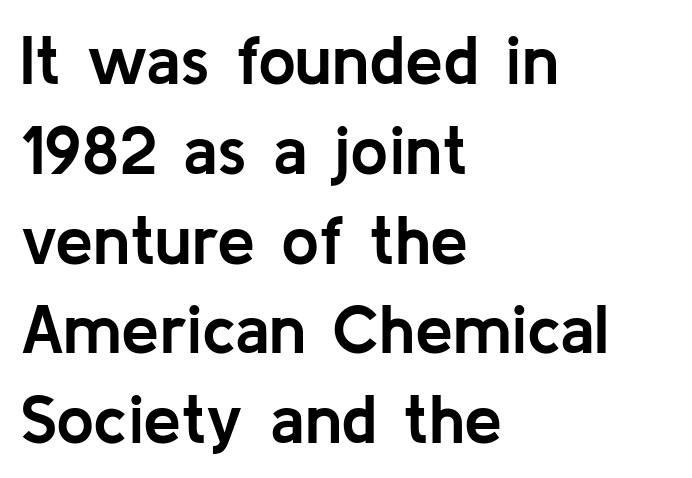
{"serif": "no", "italic": "no", "bold": "yes", "weight": "semibold", "width": "normal", "stroke_contrast": "low", "x_height": "medium", "monospaced": "no", "underline": "no", "align": "left", "line_spacing": "normal", "line_spacing_ratio": 1.32, "letter_spacing": "normal", "letter_spacing_em": 0.0, "glyph_px": 68}
